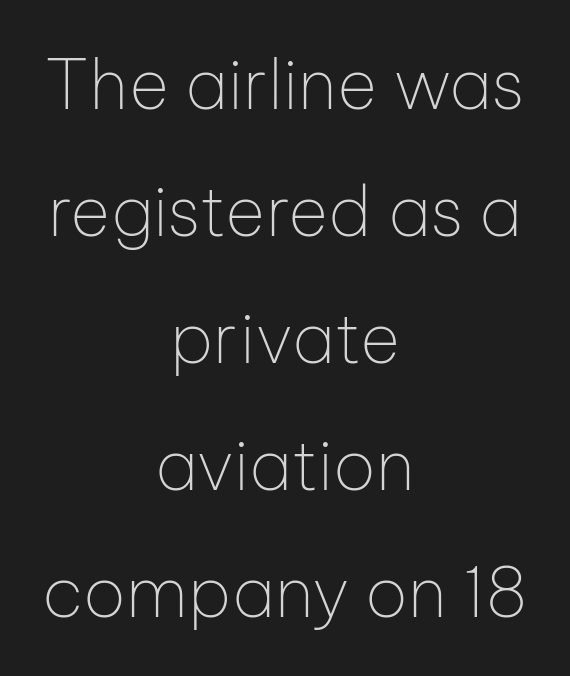
Q: Is the text bold? A: No.
Q: Is the text italic (slanted)? A: No, it is upright.
Q: Is the typeface a serif or a sans-serif typeface? A: Sans-serif.
Q: Is the text underlined? A: No.
Q: How is the paragraph aligned? A: Centered.
Q: Is the spacing between letters normal or unusually wide? A: Normal.
Q: Width (condensed, normal, or wide)? A: Normal.
Q: Stroke contrast? A: Low.
Q: x-height? A: Medium.
Q: Monospaced? A: No.
